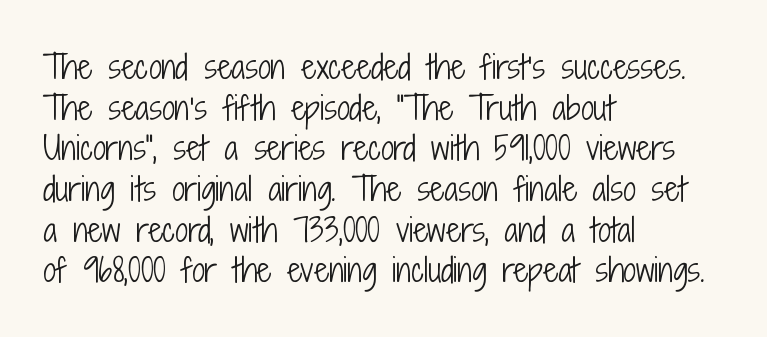
The rendering shows plain stroke endings on the letterforms — a sans-serif design. In terms of posture, this sample is upright. These lines are rendered in a variable-pitch font. Unmarked baselines from the first word to the last. Caption: standard tracking, unaltered.
